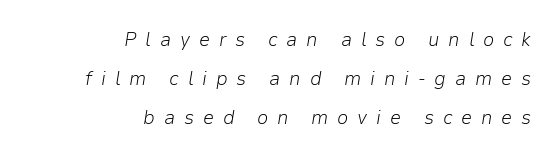
{"italic": "yes", "lean": "right", "slant_degrees": 9, "bold": "no", "underline": "no", "align": "right", "line_spacing": "loose", "line_spacing_ratio": 1.95, "letter_spacing": "wide", "letter_spacing_em": 0.44, "glyph_px": 20}
